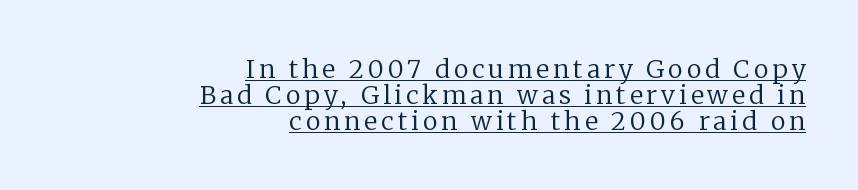
Heaviness? Minimal to ordinary, like unemphasized prose. Leftover space on each line is placed entirely before the opening word. The specimen includes a rule beneath the text block's lines. Line spacing here is tight.
